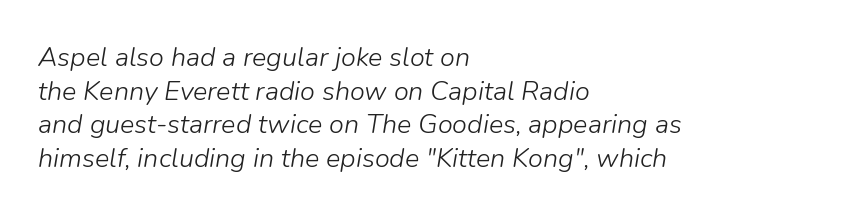
{"italic": "yes", "lean": "right", "slant_degrees": 9, "bold": "no", "underline": "no", "align": "left", "line_spacing": "normal", "line_spacing_ratio": 1.25, "letter_spacing": "normal", "letter_spacing_em": 0.0, "glyph_px": 27}
